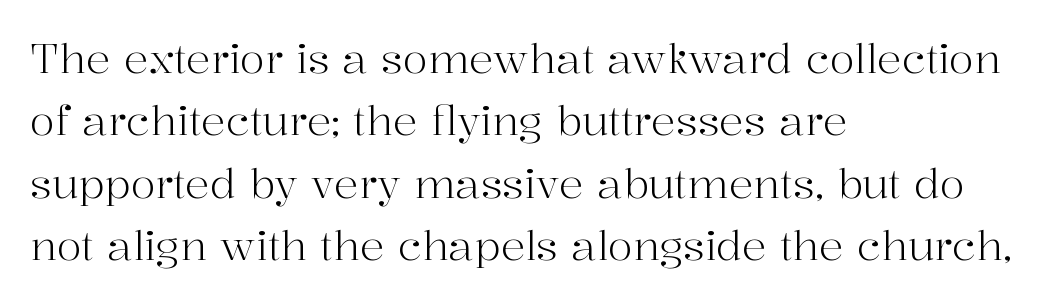
Interline gaps are of average width in this sample. If you drew a line through each stem, it would be perfectly vertical. Which margin do the lines hug? The left one — the right edge is uneven. The letters advance in unequal steps, a hallmark of proportional type.
